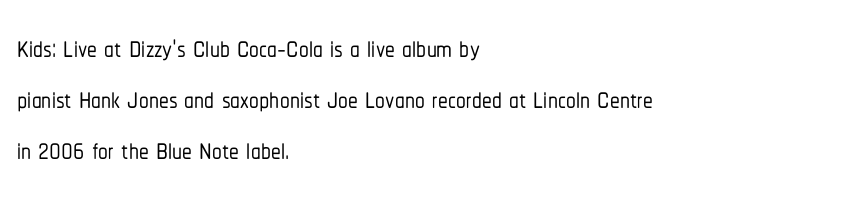
The image shows 39 px condensed sans-serif type, upright; set left-aligned, normal line spacing (1.31x), normal letter spacing, not underlined; low stroke contrast and a medium x-height.
